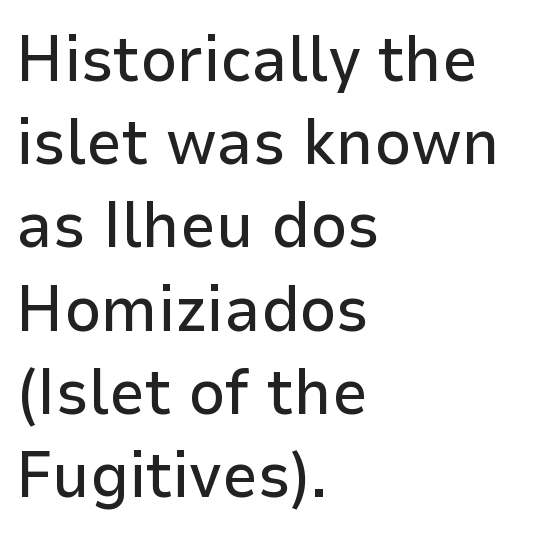
Q: Is the text italic (slanted)? A: No, it is upright.
Q: Is the typeface a serif or a sans-serif typeface? A: Sans-serif.
Q: Is the text underlined? A: No.
Q: How is the paragraph aligned? A: Left-aligned.
Q: Is the spacing between letters normal or unusually wide? A: Normal.
Q: Is the spacing between lines tight, normal or loose? A: Normal.
Q: Width (condensed, normal, or wide)? A: Normal.
Q: Stroke contrast? A: Low.
Q: x-height? A: Medium.
Q: Monospaced? A: No.
